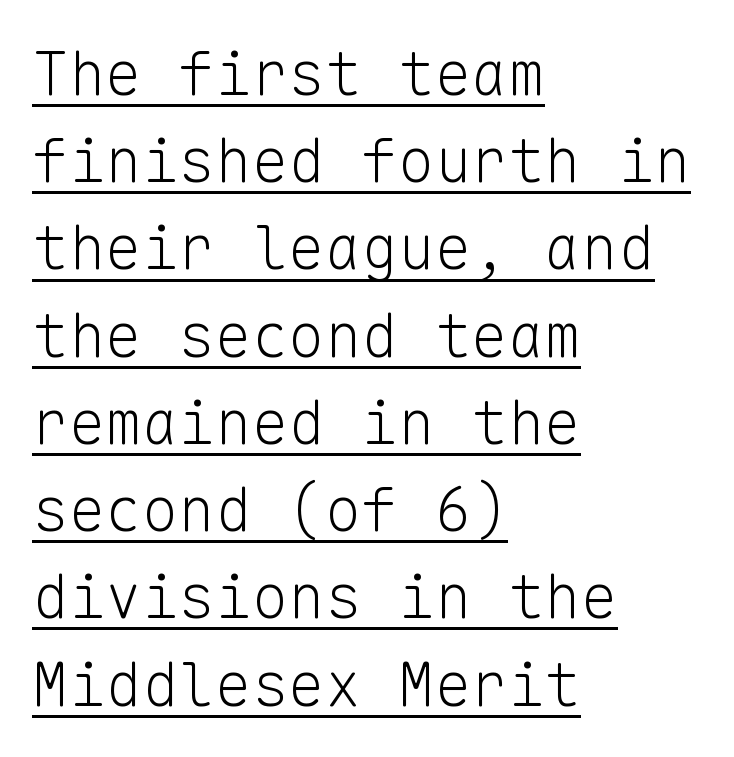
{"serif": "no", "italic": "no", "bold": "no", "weight": "light", "width": "normal", "stroke_contrast": "low", "x_height": "medium", "monospaced": "yes", "underline": "yes", "align": "left", "line_spacing": "normal", "line_spacing_ratio": 1.43, "letter_spacing": "normal", "letter_spacing_em": 0.0, "glyph_px": 61}
